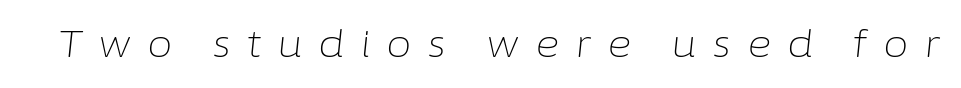
{"italic": "yes", "lean": "right", "slant_degrees": 6, "bold": "no", "weight": "light", "width": "normal", "stroke_contrast": "low", "x_height": "medium", "monospaced": "no", "underline": "no", "letter_spacing": "wide", "letter_spacing_em": 0.42, "glyph_px": 37}
